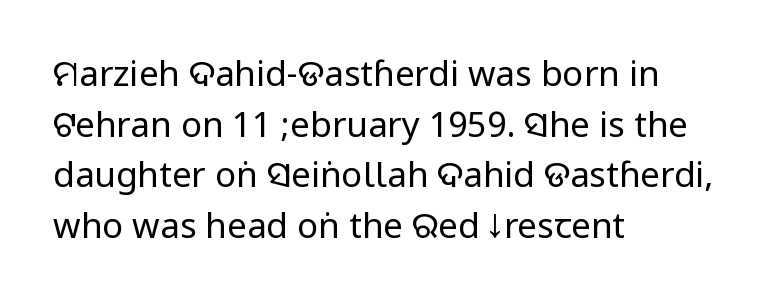
{"serif": "no", "italic": "no", "bold": "no", "weight": "regular", "width": "condensed", "stroke_contrast": "low", "underline": "no", "align": "left", "line_spacing": "normal", "line_spacing_ratio": 1.45, "letter_spacing": "normal", "letter_spacing_em": 0.0, "glyph_px": 35}
